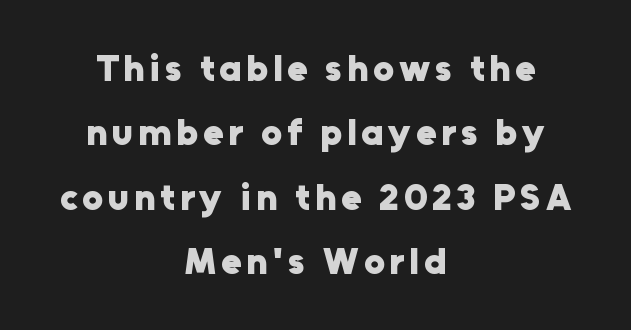
Q: Is the text bold? A: Yes.
Q: Is the text italic (slanted)? A: No, it is upright.
Q: Is the typeface a serif or a sans-serif typeface? A: Sans-serif.
Q: Is the text underlined? A: No.
Q: How is the paragraph aligned? A: Centered.
Q: Width (condensed, normal, or wide)? A: Normal.
Q: Stroke contrast? A: Low.
Q: x-height? A: Medium.
Q: Monospaced? A: No.
